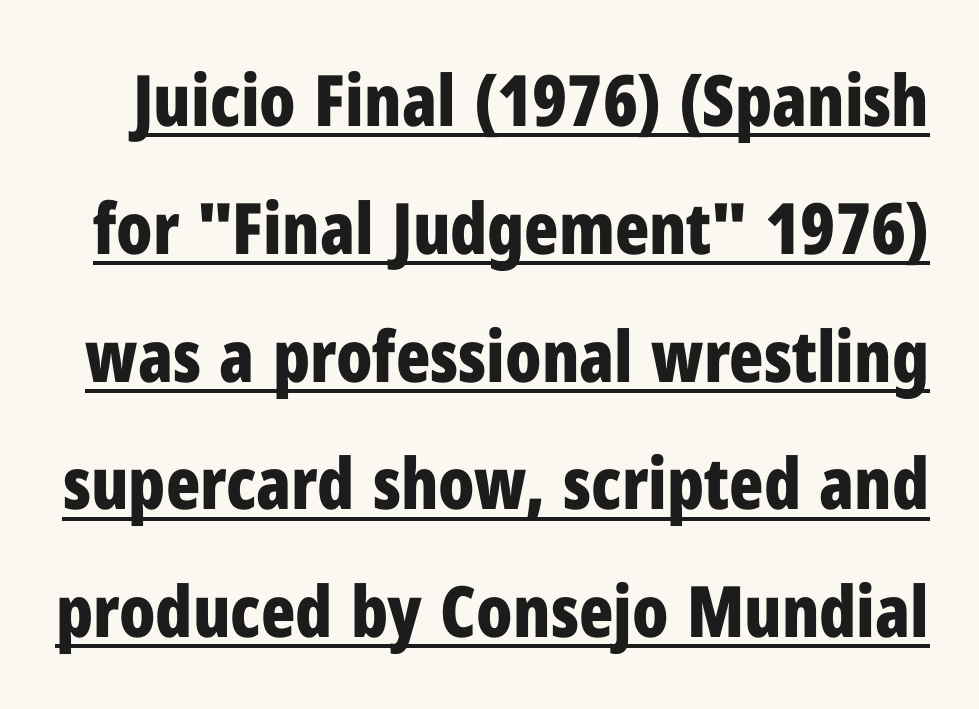
The image shows 71 px bold, condensed sans-serif type, upright; set line spacing 1.8x, normal letter spacing, underlined; low stroke contrast and a medium x-height.
